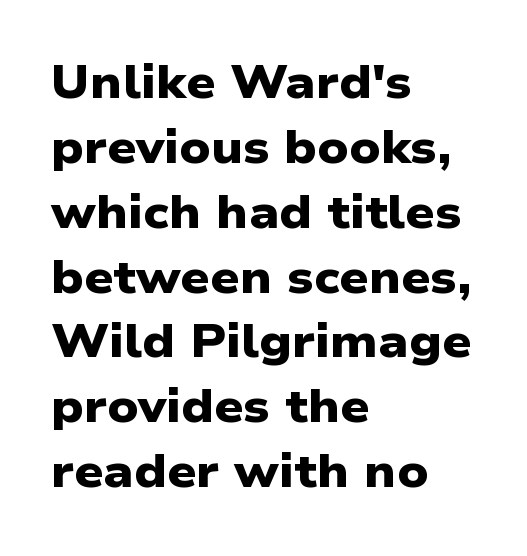
Strokes here are thick enough to call this a true bold. Unmarked baselines from the first word to the last. Inter-character spacing is left at the font's built-in metrics. Regarding serifs, this sample does without them. These lines are rendered in a variable-pitch font. Alignment: flush left.
